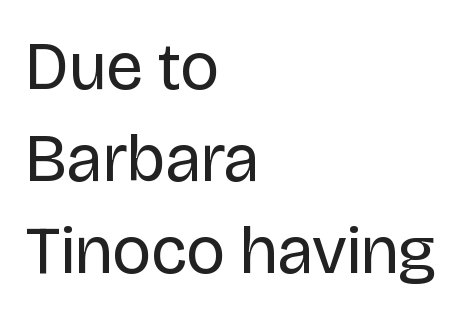
Q: Is the text bold? A: No.
Q: Is the text italic (slanted)? A: No, it is upright.
Q: Is the typeface a serif or a sans-serif typeface? A: Sans-serif.
Q: Is the text underlined? A: No.
Q: How is the paragraph aligned? A: Left-aligned.
Q: Is the spacing between letters normal or unusually wide? A: Normal.
Q: Is the spacing between lines tight, normal or loose? A: Normal.
Q: Width (condensed, normal, or wide)? A: Normal.
Q: Stroke contrast? A: Low.
Q: x-height? A: Large.
Q: Monospaced? A: No.
